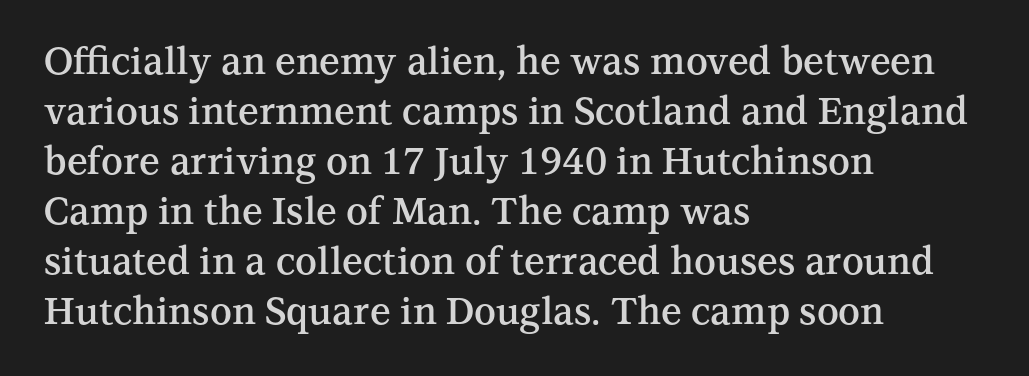
The vertical gap from one line to the next is medium. Every row of glyphs begins at an identical x-position on the left. Each letter keeps its own natural width here, so spacing adapts to shape. Ordinary non-slanted type is in use. The zone under the glyphs is completely vacant.
